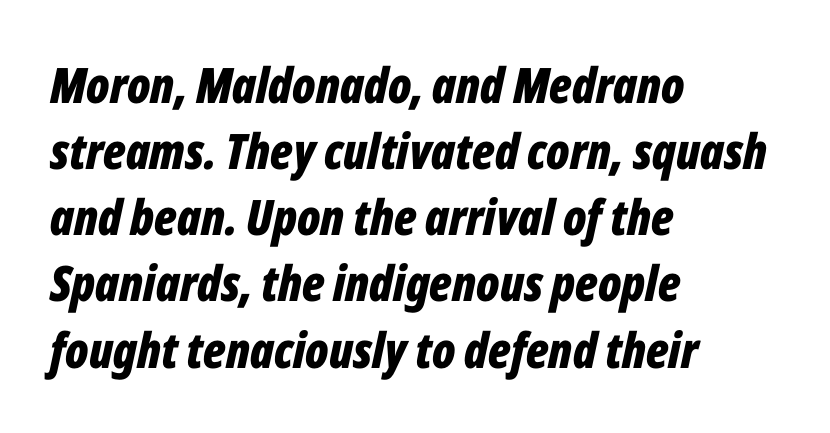
What stands out about the letter spacing? Nothing — it is the standard amount. Line spacing here is normal. This sample has the flowing, uneven cadence of proportional lettering. The gap between lines stays unmarked. Tall strokes in this sample are angled rather than plumb.
